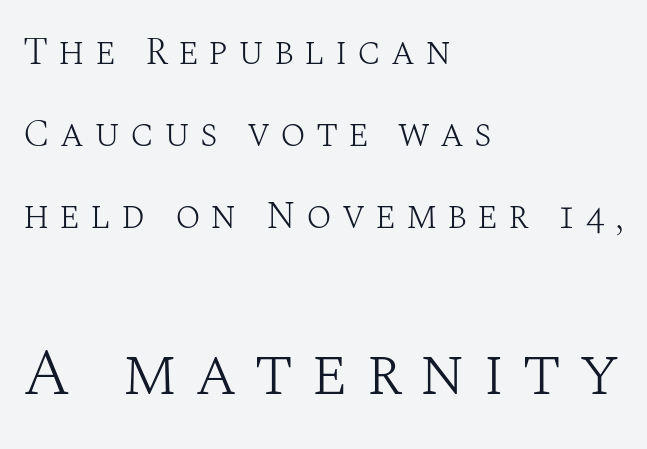
{"serif": "yes", "italic": "no", "bold": "no", "weight": "light", "width": "normal", "stroke_contrast": "medium", "x_height": "large", "monospaced": "no", "underline": "no", "align": "left", "line_spacing": "loose", "line_spacing_ratio": 2.16, "letter_spacing": "wide", "letter_spacing_em": 0.26, "larger_block": "second", "size_ratio": 1.76, "glyph_px": 67}
